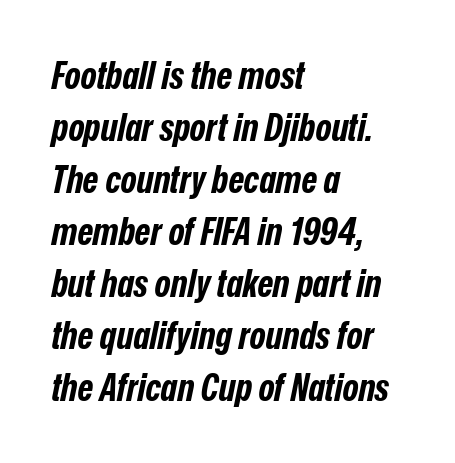
Q: Is the text bold? A: Yes.
Q: Is the text italic (slanted)? A: Yes, it leans right by about 12 degrees.
Q: Is the text underlined? A: No.
Q: How is the paragraph aligned? A: Left-aligned.
Q: Is the spacing between letters normal or unusually wide? A: Normal.
Q: Is the spacing between lines tight, normal or loose? A: Normal.
Q: Width (condensed, normal, or wide)? A: Condensed.
Q: Stroke contrast? A: Low.
Q: x-height? A: Medium.
Q: Monospaced? A: No.
